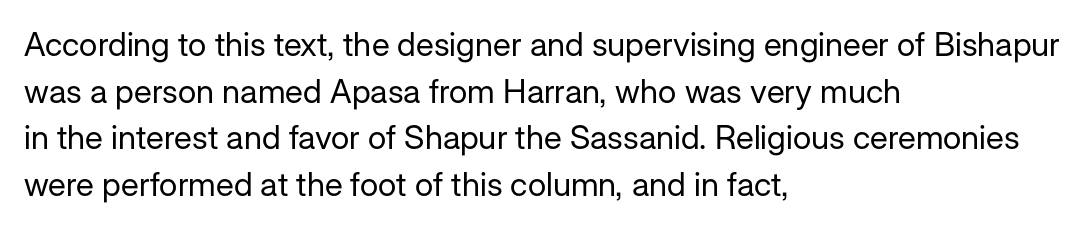
The image shows 33 px regular-weight sans-serif type, upright; set left-aligned, normal line spacing (1.41x), normal letter spacing, not underlined; low stroke contrast and a medium x-height.
